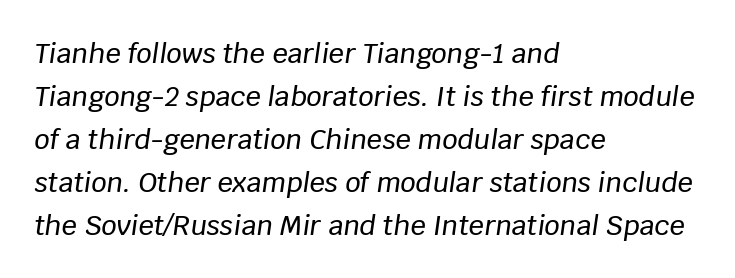
Nothing unusual about the tracking: characters are spaced as the font intends. The designer left line spacing at the default. Does the copy run flush right? No — it runs flush left. Rule under the text: the space is simply empty.
